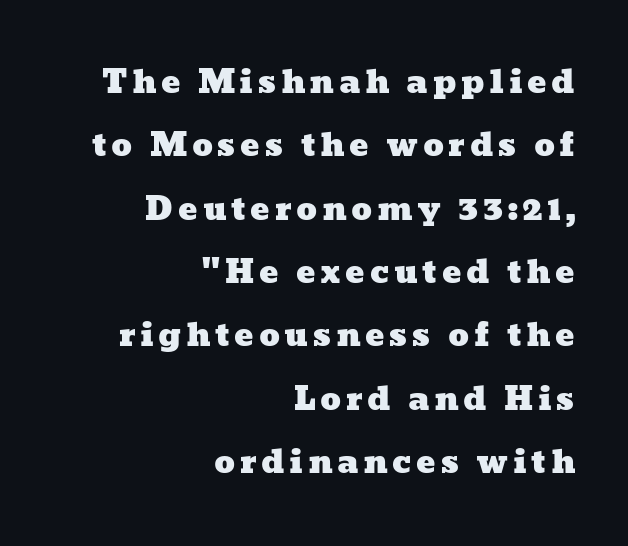
Q: Is the text underlined? A: No.
Q: How is the paragraph aligned? A: Right-aligned.
Q: Is the spacing between lines tight, normal or loose? A: Loose.
Q: Width (condensed, normal, or wide)? A: Wide.
Q: Stroke contrast? A: Low.
Q: x-height? A: Medium.
Q: Monospaced? A: No.
